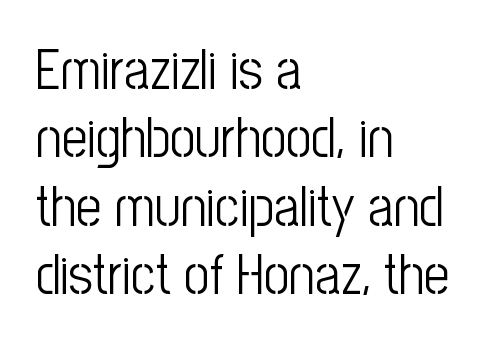
The image shows 56 px light, condensed sans-serif type, upright; set left-aligned, line spacing 1.22x, normal letter spacing, not underlined; low stroke contrast and a medium x-height.
